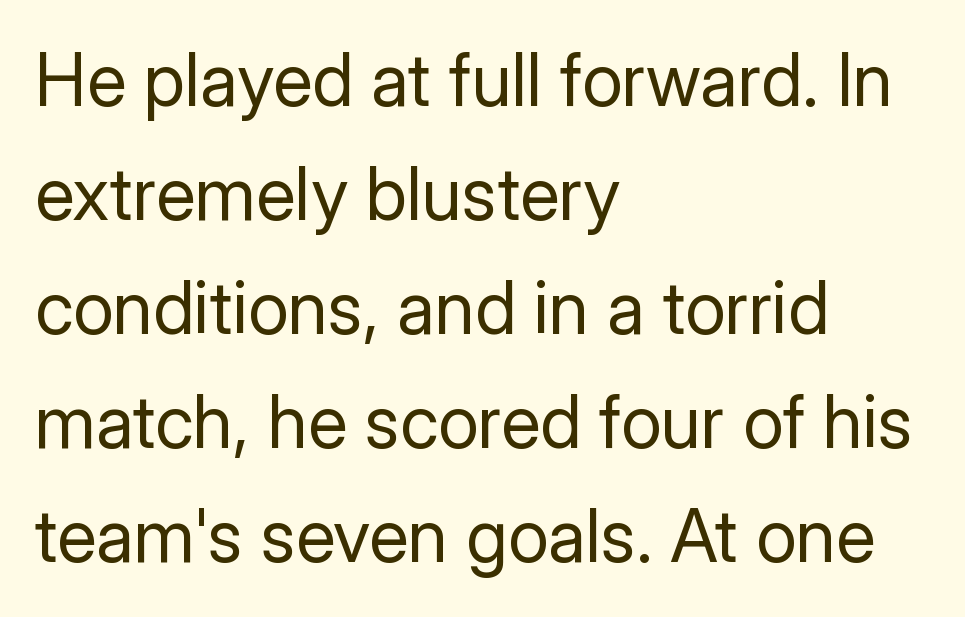
The passage shown has conventional tracking throughout. The space directly below the letters is spotless. In terms of leading, this rendering sits right in the middle. No italicization has been applied; the sample stays upright. No feet cap the strokes, marking this as sans-serif type.
